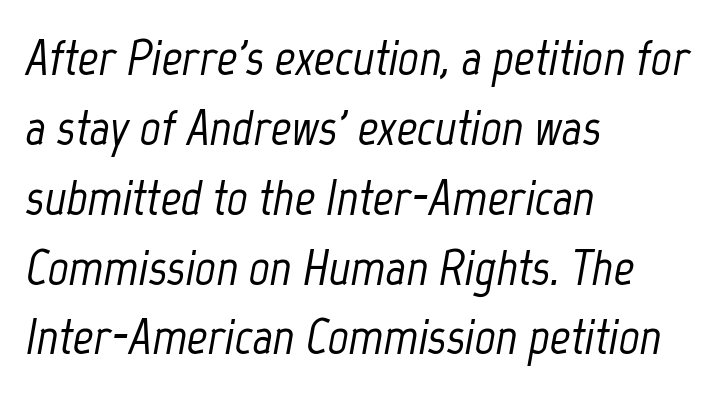
The image shows 51 px condensed type, italic (leaning right); set left-aligned, normal line spacing (1.37x), normal letter spacing, not underlined; low stroke contrast and a medium x-height.
